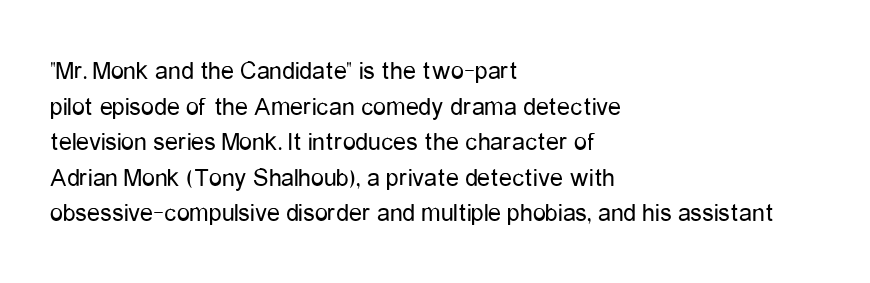
{"italic": "no", "bold": "no", "underline": "no", "align": "left", "line_spacing": "normal", "line_spacing_ratio": 1.37, "letter_spacing": "normal", "letter_spacing_em": 0.0, "glyph_px": 26}
